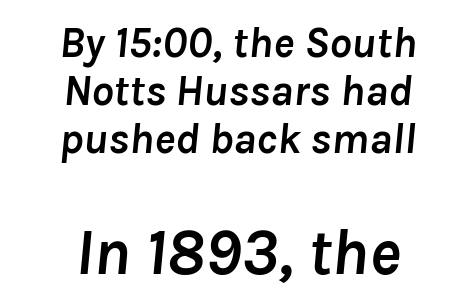
The face used here is proportionally spaced, like ordinary book or web type. In terms of letterspacing, this is plain default setting. What's the leading like? Squeezed, with rows nearly overlapping. The words here are not underlined. Weight check: bold — yes, fully.
